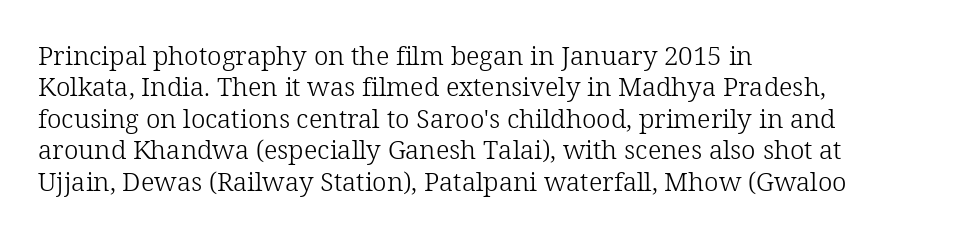
The image shows 26 px text type, upright; set left-aligned, line spacing 1.21x, normal letter spacing, not underlined.
